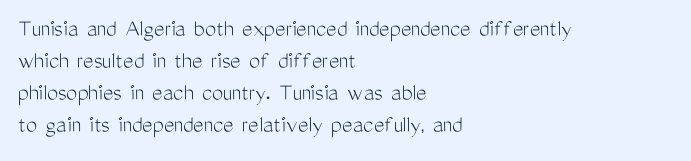
The image shows 25 px text type, upright; set left-aligned, normal line spacing (1.28x), normal letter spacing, not underlined.
